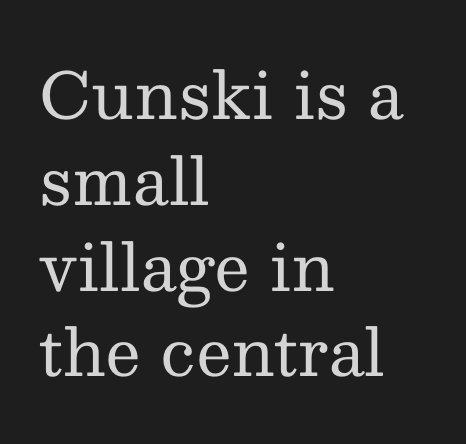
A clean baseline with only descenders dipping below it. Ink coverage per letter is moderate at most. A typesetter would label this face a serif. This is the regular roman posture of the typeface.
